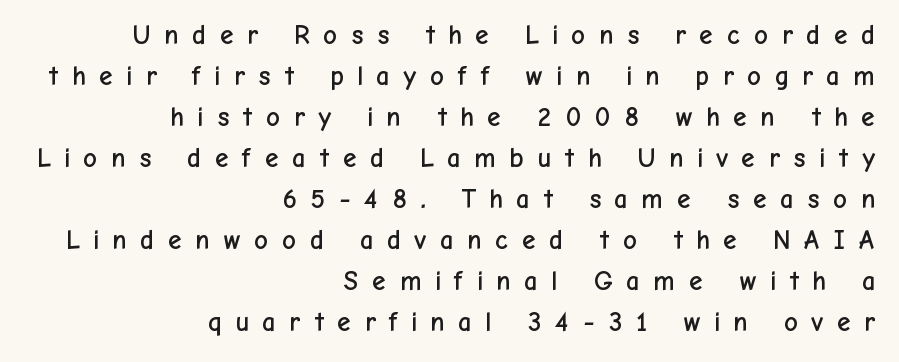
The image shows 27 px text type, upright; set right-aligned, normal line spacing (1.52x), unusually wide letter spacing (+0.47 em), not underlined.
